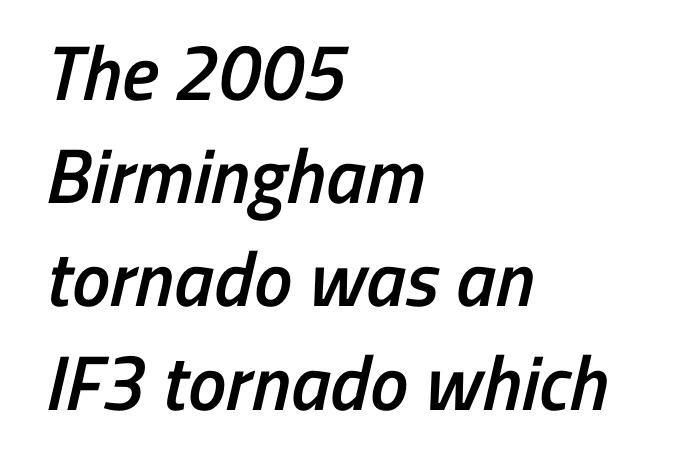
{"serif": "no", "bold": "semi", "weight": "semibold", "width": "condensed", "stroke_contrast": "low", "x_height": "medium", "monospaced": "no", "underline": "no", "align": "left", "line_spacing": "normal", "line_spacing_ratio": 1.34, "letter_spacing": "normal", "letter_spacing_em": 0.0, "glyph_px": 77}
